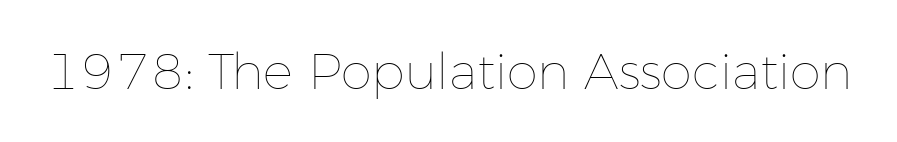
In terms of posture, this sample is upright. The face used here is proportionally spaced, like ordinary book or web type. Letters rest on an invisible, unmarked baseline. Caption: face not bold, strokes unweighted.
